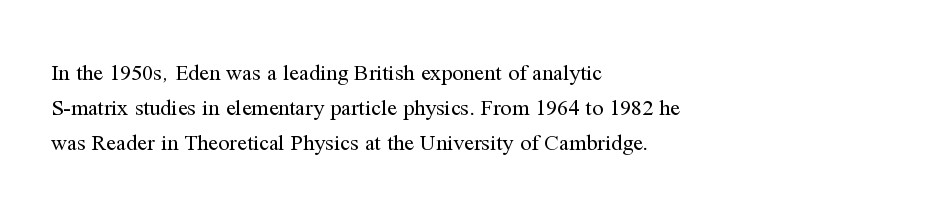
The image shows 22 px text type, upright; set left-aligned, normal line spacing (1.59x), normal letter spacing, not underlined.
